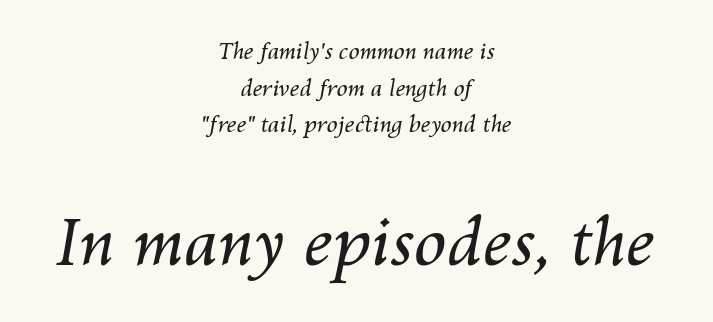
{"italic": "yes", "lean": "right", "slant_degrees": 10, "bold": "no", "weight": "regular", "width": "normal", "stroke_contrast": "medium", "x_height": "medium", "monospaced": "no", "underline": "no", "align": "center", "line_spacing": "normal", "line_spacing_ratio": 1.66, "letter_spacing": "normal", "letter_spacing_em": 0.0, "larger_block": "second", "size_ratio": 2.95, "glyph_px": 65}
